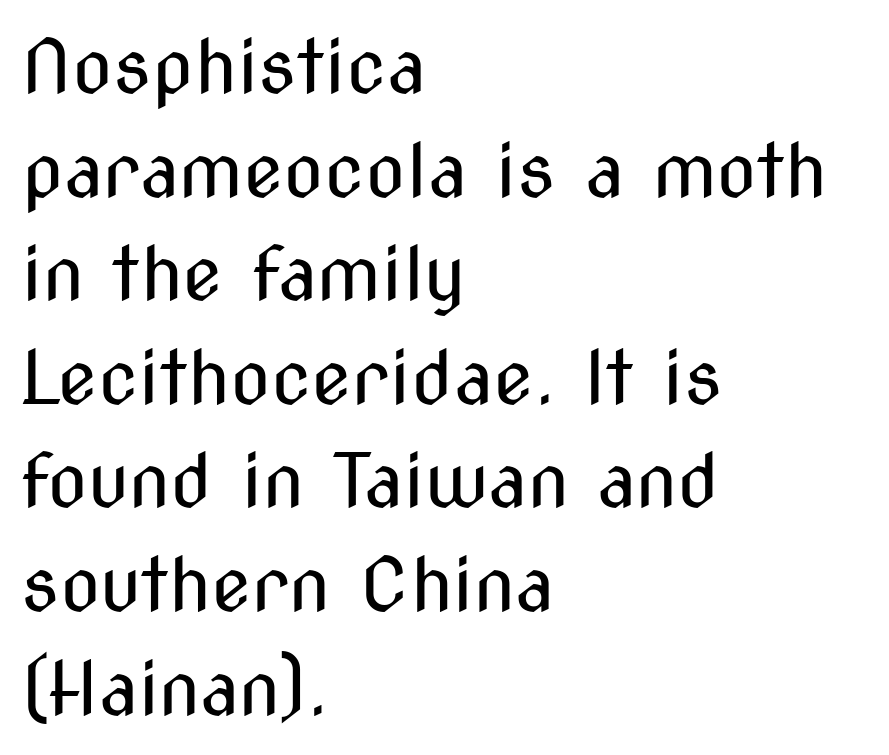
The image shows 74 px regular-weight, condensed sans-serif type, upright; set left-aligned, normal line spacing (1.4x), normal letter spacing, not underlined; medium stroke contrast and a medium x-height.
